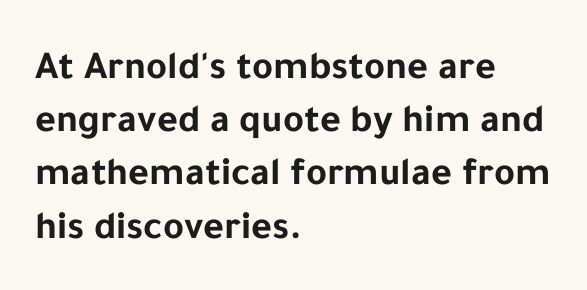
The image shows 40 px bold sans-serif type, upright; set left-aligned, normal line spacing (1.33x), normal letter spacing, not underlined; low stroke contrast and a medium x-height.
